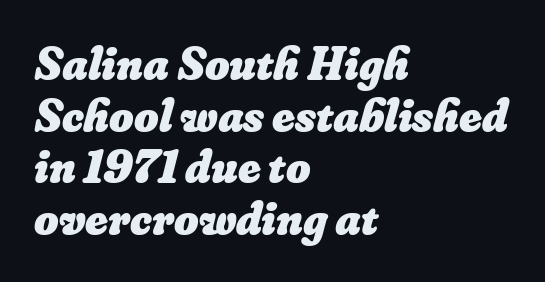
The characters look thick and weighty, a clear bold. Each letter keeps its own natural width here, so spacing adapts to shape. Caption: standard tracking, unaltered. Line spacing here is tight. Letters rest on an invisible, unmarked baseline.
